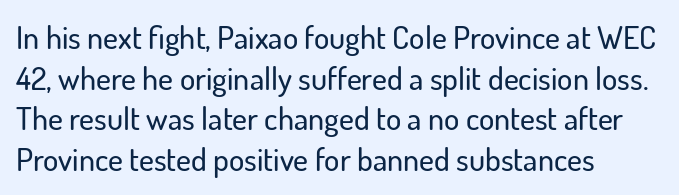
The image shows 32 px sans-serif type, upright; set left-aligned, normal line spacing (1.27x), normal letter spacing, not underlined; low stroke contrast and a small x-height.
